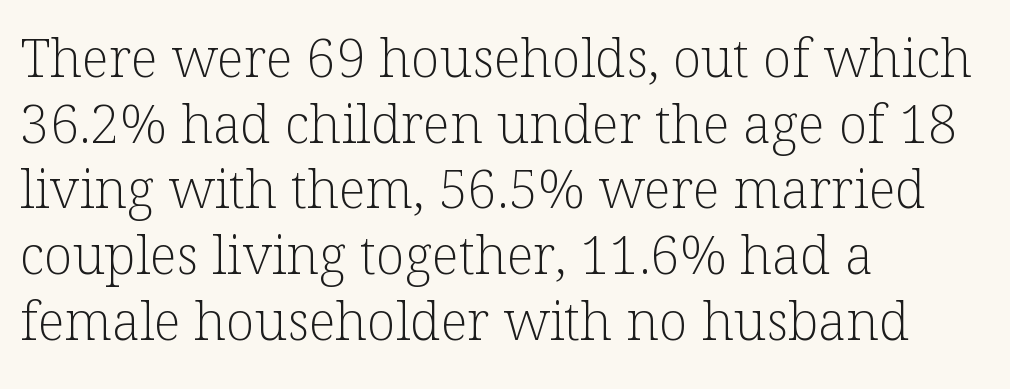
The image shows 53 px light serif type, upright; set left-aligned, line spacing 1.24x, normal letter spacing, not underlined; low stroke contrast and a medium x-height.
